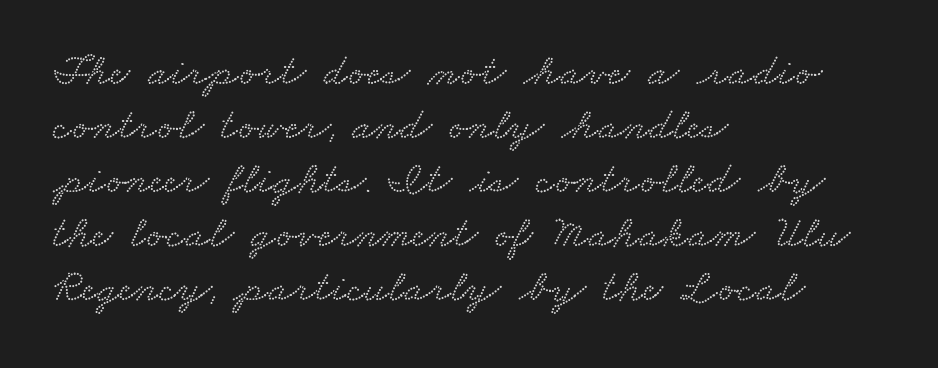
Q: Is the typeface a serif or a sans-serif typeface? A: Serif.
Q: Is the text underlined? A: No.
Q: How is the paragraph aligned? A: Left-aligned.
Q: Is the spacing between letters normal or unusually wide? A: Normal.
Q: Width (condensed, normal, or wide)? A: Wide.
Q: Stroke contrast? A: Low.
Q: x-height? A: Small.
Q: Monospaced? A: No.
